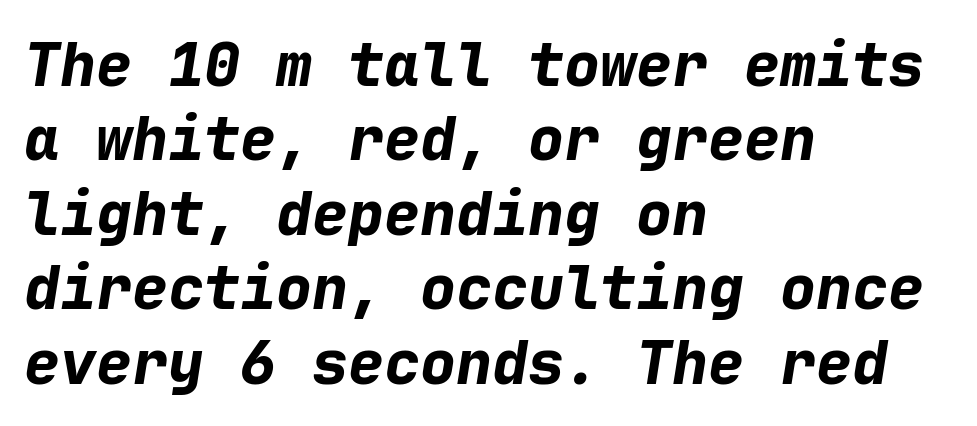
This sample uses plain, unmodified letter spacing. This sample is left-justified, so line endings fall wherever the words run out. When letters slant like this, we call the style italic. Summary of weight: heavy, a full bold. A bare baseline throughout the passage. The face used here is monospaced, like something from a code editor.
